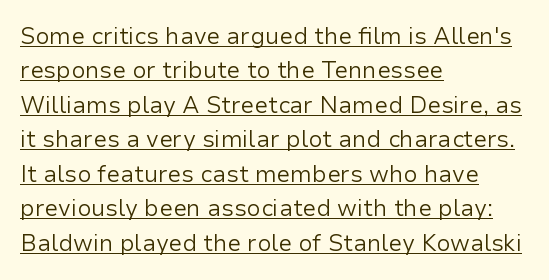
Q: Is the text bold? A: No.
Q: Is the text italic (slanted)? A: No, it is upright.
Q: Is the text underlined? A: Yes.
Q: How is the paragraph aligned? A: Left-aligned.
Q: Is the spacing between letters normal or unusually wide? A: Normal.
Q: Is the spacing between lines tight, normal or loose? A: Normal.
